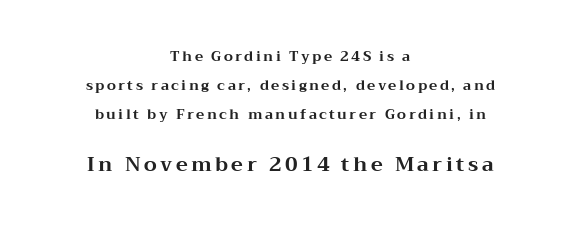
The image shows 20 px bold type, upright; set centered, loose line spacing (2.08x), not underlined; the second (bottom) block is 1.43x larger.
